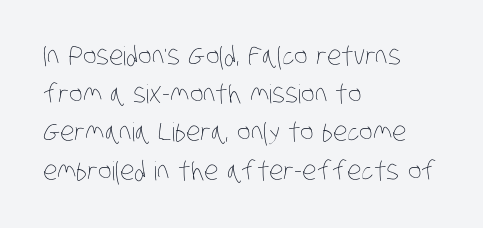
Q: Is the text bold? A: No.
Q: Is the text underlined? A: No.
Q: How is the paragraph aligned? A: Left-aligned.
Q: Is the spacing between letters normal or unusually wide? A: Normal.
Q: Is the spacing between lines tight, normal or loose? A: Normal.
